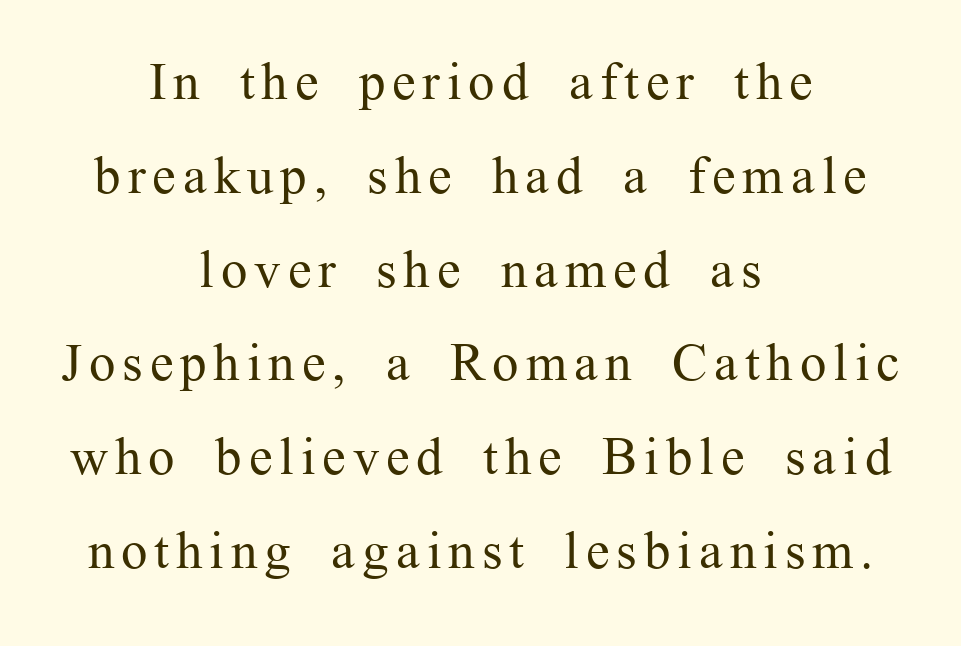
These lines are rendered in a variable-pitch font. Letters have the restrained weight of plain body copy at most. Typeset on center — no edge is straight. Ascenders rise straight up at ninety degrees. Regarding serifs, this sample has them. The area under the type is left untouched.
